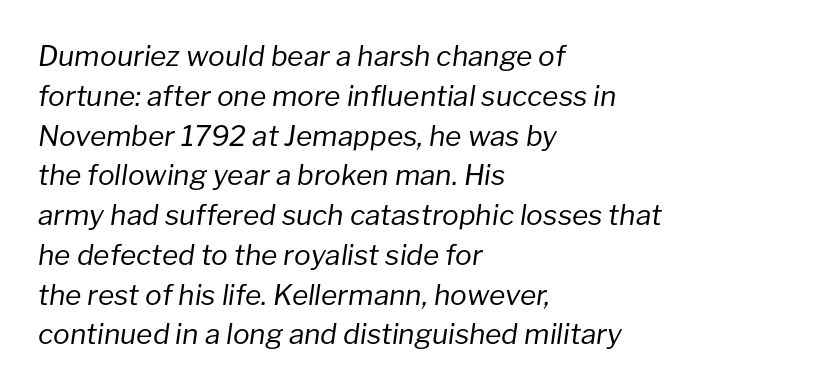
A bare baseline throughout the passage. The setting favours the left margin, as ordinary paragraphs usually do. The specimen reads as italic at a glance. These lines are rendered in a variable-pitch font. How would I describe the line gaps? Plain and ordinary. This sample uses plain, unmodified letter spacing.
